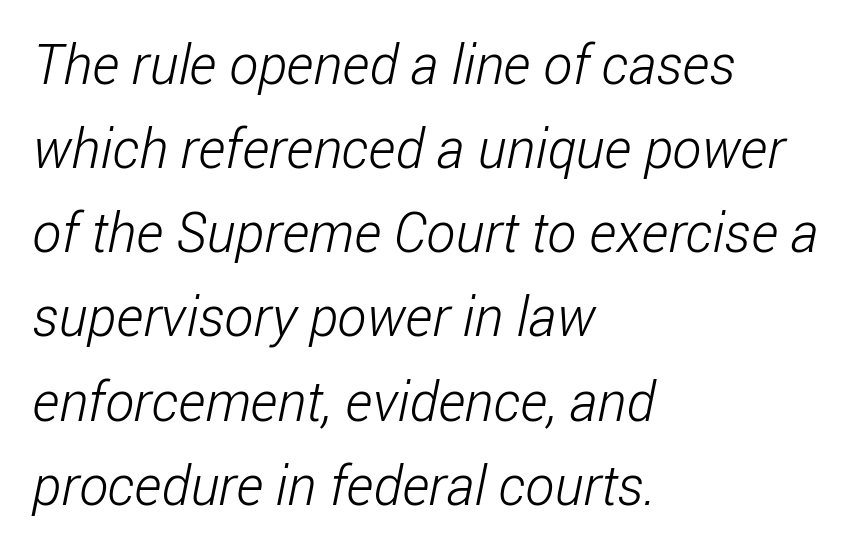
Q: Is the text bold? A: No.
Q: Is the typeface a serif or a sans-serif typeface? A: Sans-serif.
Q: Is the text underlined? A: No.
Q: How is the paragraph aligned? A: Left-aligned.
Q: Is the spacing between letters normal or unusually wide? A: Normal.
Q: Is the spacing between lines tight, normal or loose? A: Normal.
Q: Width (condensed, normal, or wide)? A: Condensed.
Q: Stroke contrast? A: Low.
Q: x-height? A: Medium.
Q: Monospaced? A: No.
